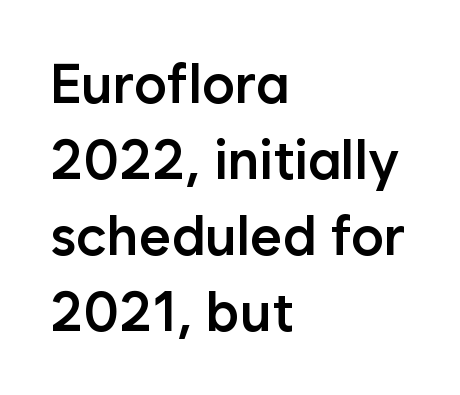
Q: Is the text bold? A: Semi-bold.
Q: Is the text italic (slanted)? A: No, it is upright.
Q: Is the typeface a serif or a sans-serif typeface? A: Sans-serif.
Q: Is the text underlined? A: No.
Q: How is the paragraph aligned? A: Left-aligned.
Q: Is the spacing between letters normal or unusually wide? A: Normal.
Q: Is the spacing between lines tight, normal or loose? A: Normal.
Q: Width (condensed, normal, or wide)? A: Normal.
Q: Stroke contrast? A: Low.
Q: x-height? A: Medium.
Q: Monospaced? A: No.
